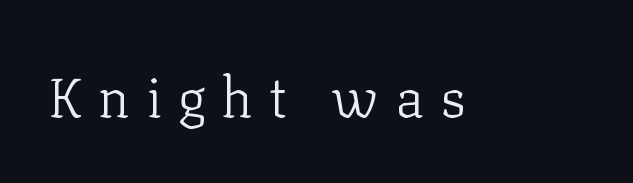
Think of a printed novel: that variable character pitch is what you see here. The face looks like a standard text weight, possibly lighter. Anything drawn beneath the words? Only blank space. Letterform terminals end in serifs throughout the passage.
